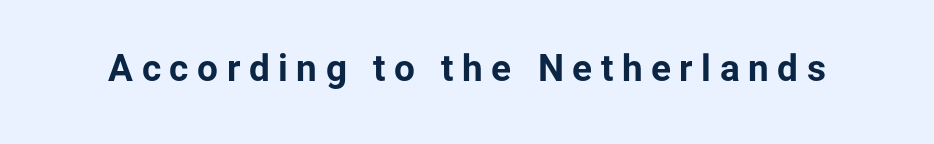
Q: Is the text bold? A: Yes.
Q: Is the text italic (slanted)? A: No, it is upright.
Q: Is the typeface a serif or a sans-serif typeface? A: Sans-serif.
Q: Is the text underlined? A: No.
Q: Is the spacing between letters normal or unusually wide? A: Unusually wide.
Q: Width (condensed, normal, or wide)? A: Normal.
Q: Stroke contrast? A: Low.
Q: x-height? A: Medium.
Q: Monospaced? A: No.
